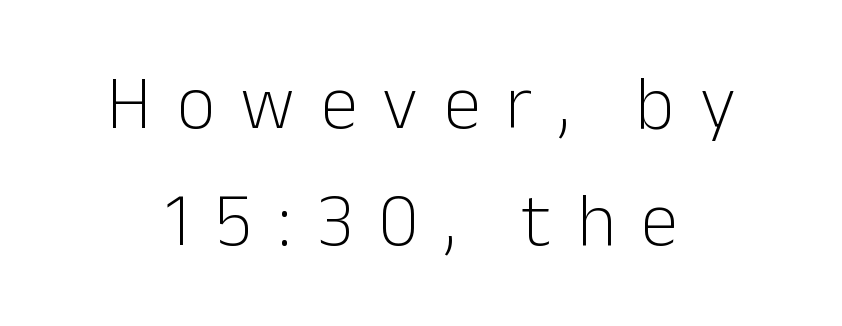
The letters look calm and open, with moderate or lighter stems. In CSS terms this would be text-align: center. The words here are not underlined. Note the varied advance widths — an 'i' is clearly narrower than an 'm'. Examine the stroke ends and you'll find no serifs.
